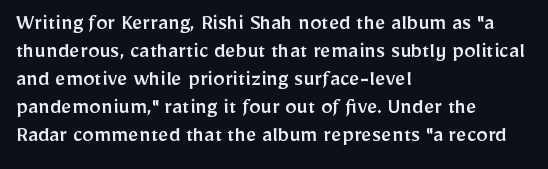
Look at the tracking — it's just the regular setting, nothing added. Caption: multi-line text, flush left, ragged right. Notice how the stems are strictly vertical — no italics here. A clean baseline with only descenders dipping below it.
